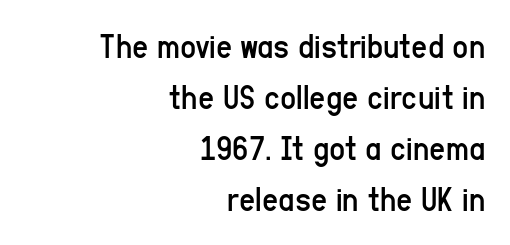
{"serif": "no", "italic": "no", "bold": "no", "weight": "regular", "width": "condensed", "stroke_contrast": "low", "x_height": "medium", "monospaced": "no", "underline": "no", "align": "right", "line_spacing": "normal", "line_spacing_ratio": 1.46, "letter_spacing": "normal", "letter_spacing_em": 0.0, "glyph_px": 35}
